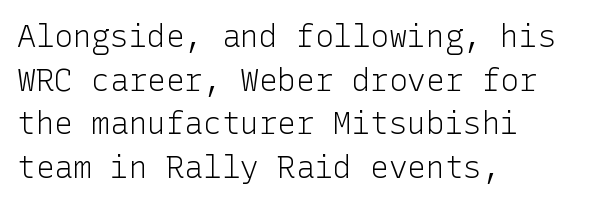
Q: Is the text bold? A: No.
Q: Is the text italic (slanted)? A: No, it is upright.
Q: Is the typeface a serif or a sans-serif typeface? A: Sans-serif.
Q: Is the text underlined? A: No.
Q: How is the paragraph aligned? A: Left-aligned.
Q: Is the spacing between letters normal or unusually wide? A: Normal.
Q: Is the spacing between lines tight, normal or loose? A: Normal.
Q: Width (condensed, normal, or wide)? A: Normal.
Q: Stroke contrast? A: Low.
Q: x-height? A: Medium.
